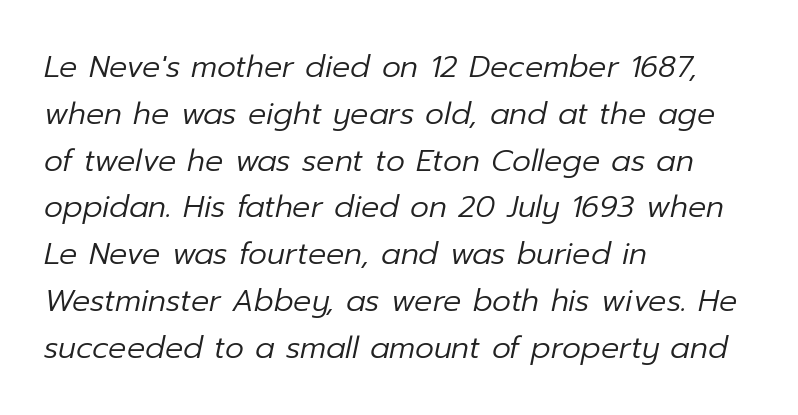
{"italic": "yes", "lean": "right", "slant_degrees": 12, "bold": "no", "weight": "regular", "width": "normal", "stroke_contrast": "low", "x_height": "medium", "monospaced": "no", "underline": "no", "align": "left", "line_spacing": "normal", "line_spacing_ratio": 1.56, "letter_spacing": "normal", "letter_spacing_em": 0.0, "glyph_px": 30}
